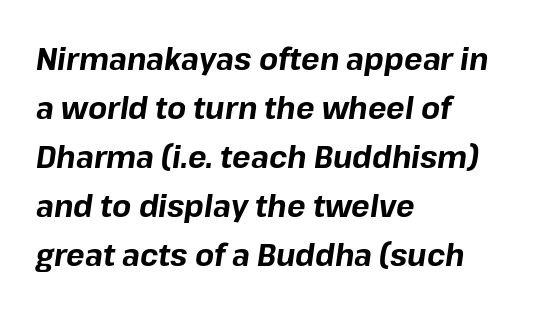
{"italic": "yes", "lean": "right", "slant_degrees": 8, "bold": "yes", "weight": "bold", "width": "normal", "stroke_contrast": "low", "x_height": "medium", "monospaced": "no", "underline": "no", "align": "left", "line_spacing": "normal", "line_spacing_ratio": 1.58, "letter_spacing": "normal", "letter_spacing_em": 0.0, "glyph_px": 31}
